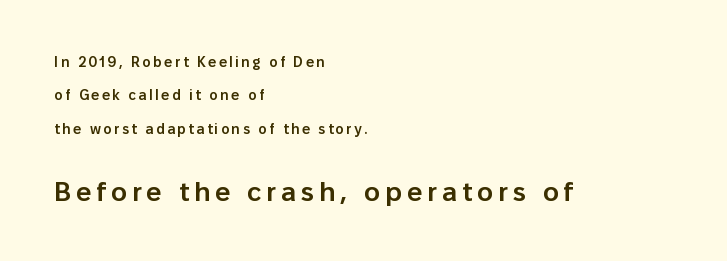
{"italic": "no", "bold": "semi", "underline": "no", "align": "left", "line_spacing": "loose", "line_spacing_ratio": 2.38, "larger_block": "second", "size_ratio": 1.93, "glyph_px": 27}
